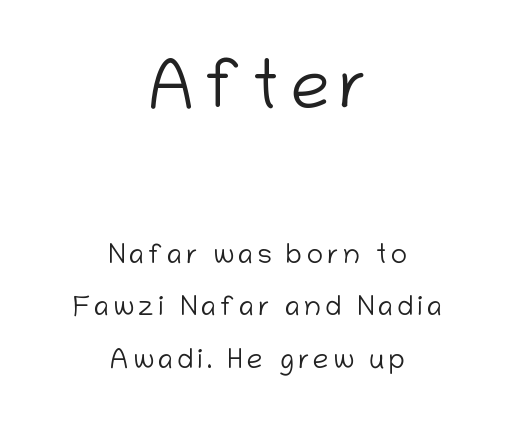
{"serif": "no", "italic": "no", "bold": "no", "weight": "light", "width": "normal", "stroke_contrast": "low", "x_height": "medium", "monospaced": "no", "underline": "no", "align": "center", "line_spacing_ratio": 1.87, "larger_block": "first", "size_ratio": 2.5, "glyph_px": 70}
